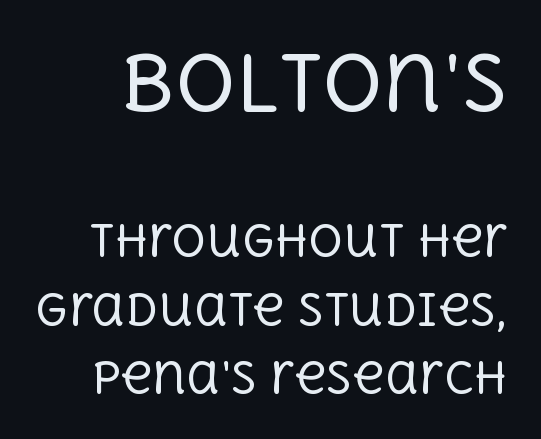
The image shows 75 px regular-weight serif type, upright; set normal line spacing (1.59x), normal letter spacing, not underlined; the first (top) block is 1.74x larger; a large x-height.
